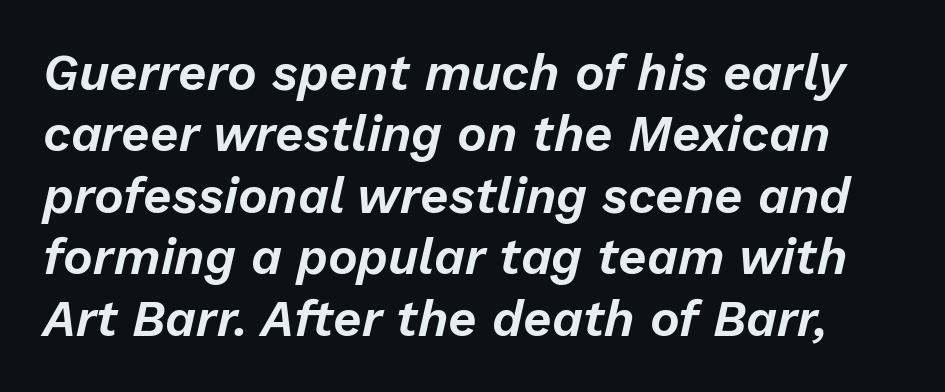
Q: Is the text italic (slanted)? A: Yes, it leans right by about 13 degrees.
Q: Is the text underlined? A: No.
Q: Is the spacing between letters normal or unusually wide? A: Normal.
Q: Width (condensed, normal, or wide)? A: Normal.
Q: Stroke contrast? A: Low.
Q: x-height? A: Medium.
Q: Monospaced? A: No.
